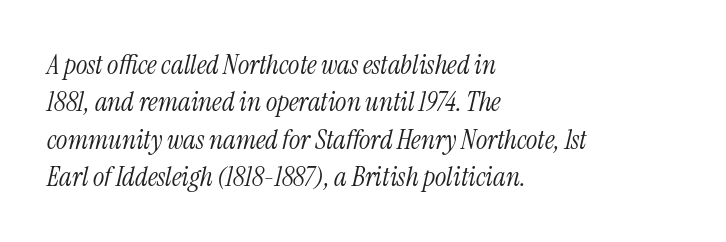
Horizontal bands of white between lines are of average thickness. This sample uses plain, unmodified letter spacing. These lines stack with their left ends in a neat column. Style check: oblique. On a weight scale, this lands at 450 or below.
